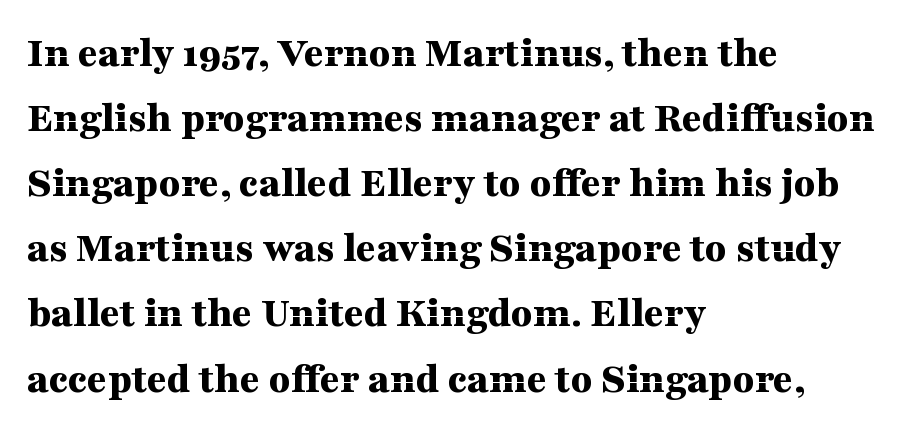
{"serif": "yes", "italic": "no", "bold": "yes", "weight": "bold", "width": "wide", "stroke_contrast": "medium", "x_height": "medium", "monospaced": "no", "underline": "no", "align": "left", "line_spacing": "normal", "line_spacing_ratio": 1.48, "letter_spacing": "normal", "letter_spacing_em": 0.0, "glyph_px": 44}
